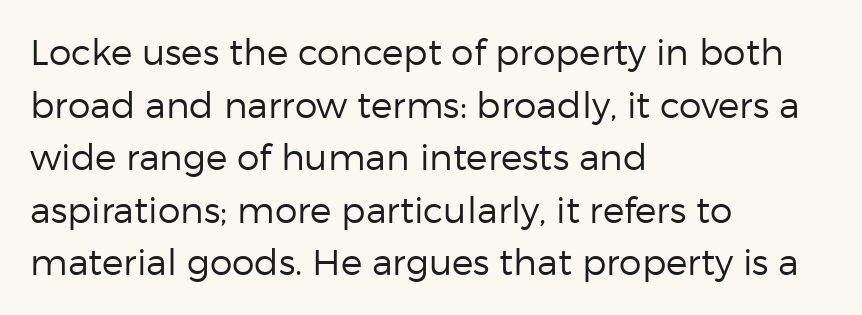
{"serif": "no", "italic": "no", "bold": "no", "weight": "regular", "width": "normal", "stroke_contrast": "low", "x_height": "medium", "monospaced": "no", "underline": "no", "align": "left", "line_spacing": "normal", "line_spacing_ratio": 1.46, "letter_spacing": "normal", "letter_spacing_em": 0.0, "glyph_px": 36}
